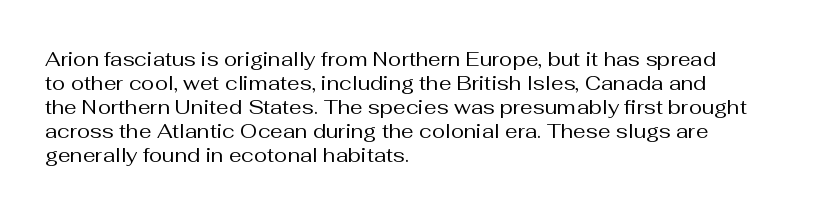
Q: Is the text bold? A: No.
Q: Is the text italic (slanted)? A: No, it is upright.
Q: Is the text underlined? A: No.
Q: How is the paragraph aligned? A: Left-aligned.
Q: Is the spacing between letters normal or unusually wide? A: Normal.
